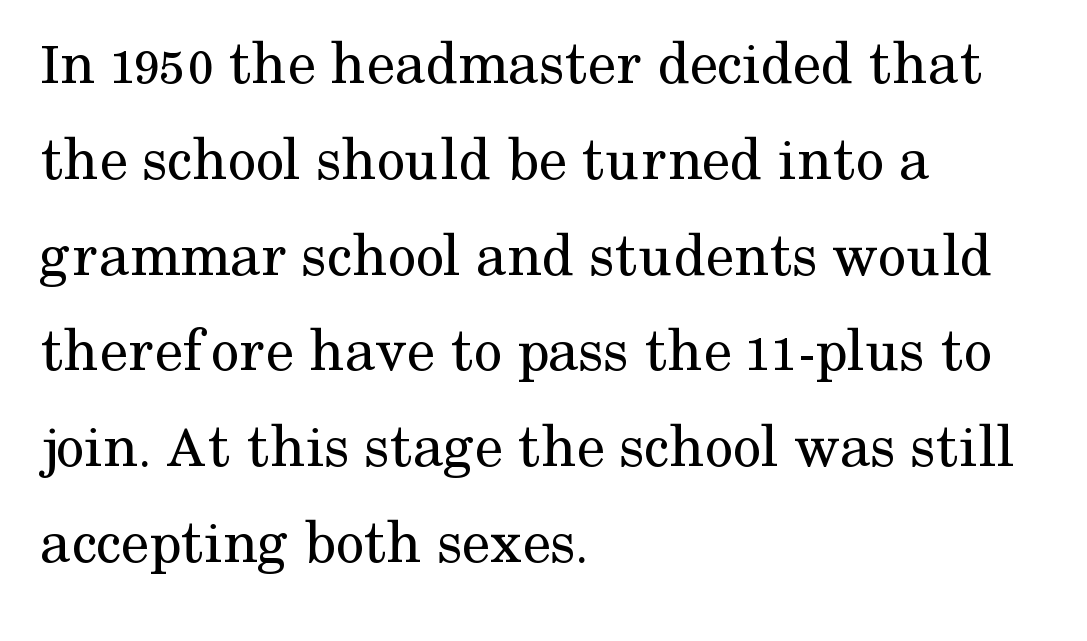
The image shows 63 px regular-weight serif type, upright; set left-aligned, normal line spacing (1.52x), normal letter spacing, not underlined; medium stroke contrast and a medium x-height.
